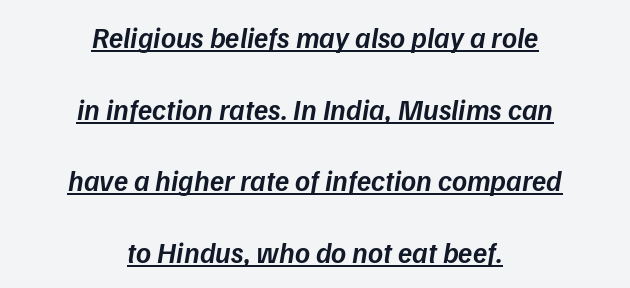
{"italic": "yes", "lean": "right", "slant_degrees": 9, "bold": "semi", "weight": "semibold", "width": "normal", "stroke_contrast": "low", "x_height": "medium", "monospaced": "no", "underline": "yes", "align": "center", "line_spacing": "loose", "line_spacing_ratio": 2.47, "letter_spacing": "normal", "letter_spacing_em": 0.0, "glyph_px": 29}
